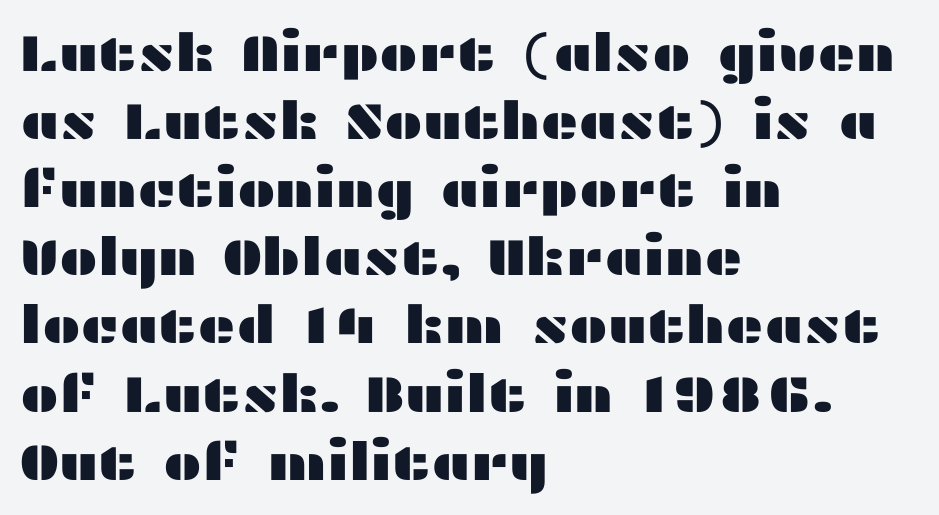
The image shows 52 px wide sans-serif type, upright; set left-aligned, normal line spacing (1.31x), normal letter spacing, not underlined; medium stroke contrast and a medium x-height.
